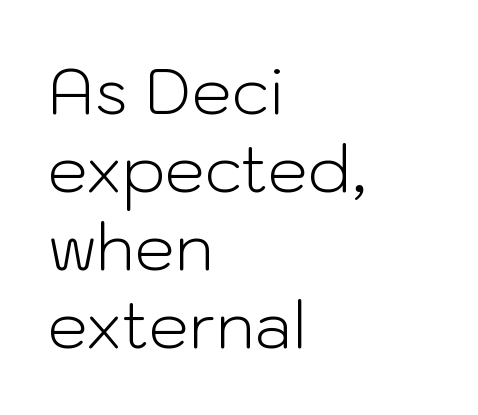
The rag falls on the right side of this text block. Varying glyph widths throughout — classic text-font behaviour. Observe the absence of serifs on each vertical stroke in this sample. Style check: upright. Each stroke keeps to a modest, everyday thickness or less. Default kerning and tracking; the words read as compact shapes.
